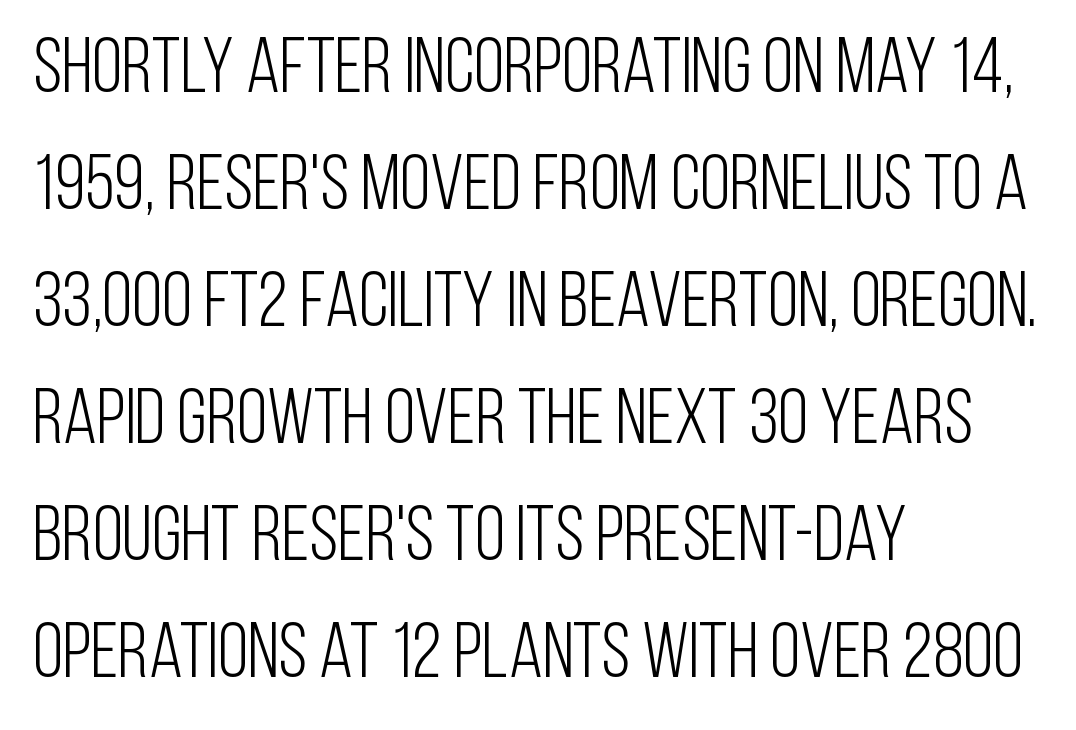
The image shows 78 px light, condensed sans-serif type, upright; set left-aligned, normal line spacing (1.5x), normal letter spacing, not underlined; low stroke contrast and a large x-height.
